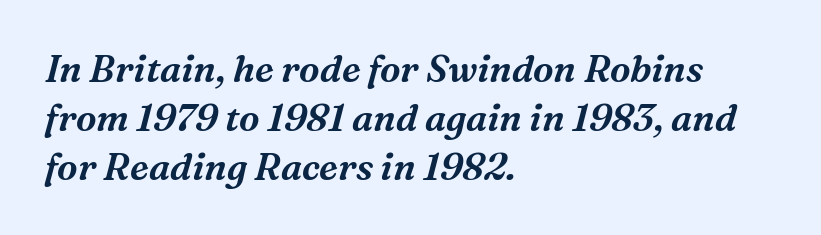
The image shows 37 px serif type, italic (leaning right); set left-aligned, normal line spacing (1.32x), normal letter spacing, not underlined; medium stroke contrast and a medium x-height.
